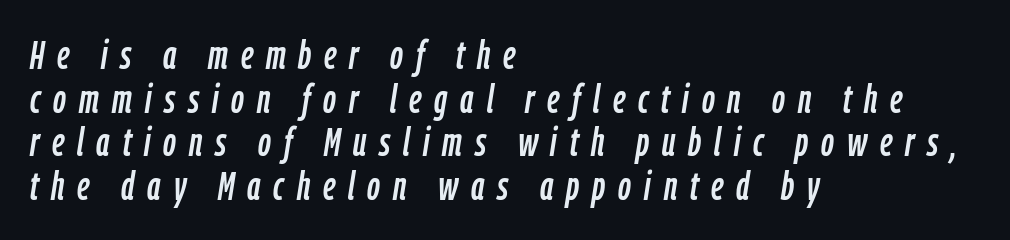
{"italic": "yes", "lean": "right", "slant_degrees": 9, "width": "condensed", "stroke_contrast": "low", "x_height": "medium", "monospaced": "no", "underline": "no", "align": "left", "line_spacing": "tight", "line_spacing_ratio": 1.09, "letter_spacing": "wide", "letter_spacing_em": 0.32, "glyph_px": 40}
